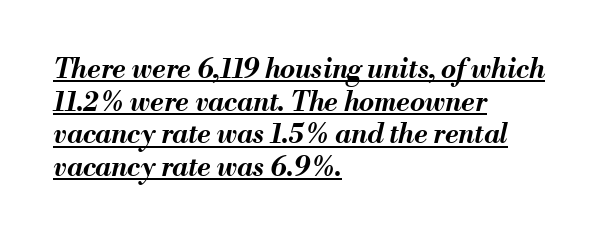
Q: Is the text bold? A: Yes.
Q: Is the text italic (slanted)? A: Yes, it leans right by about 13 degrees.
Q: Is the text underlined? A: Yes.
Q: How is the paragraph aligned? A: Left-aligned.
Q: Is the spacing between letters normal or unusually wide? A: Normal.
